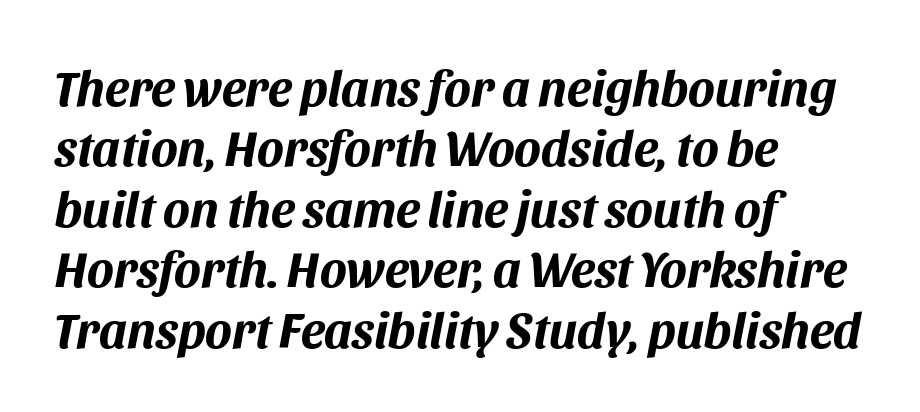
{"italic": "yes", "lean": "right", "slant_degrees": 11, "bold": "yes", "weight": "bold", "width": "normal", "stroke_contrast": "medium", "x_height": "large", "monospaced": "no", "underline": "no", "align": "left", "line_spacing_ratio": 1.21, "letter_spacing": "normal", "letter_spacing_em": 0.0, "glyph_px": 50}
